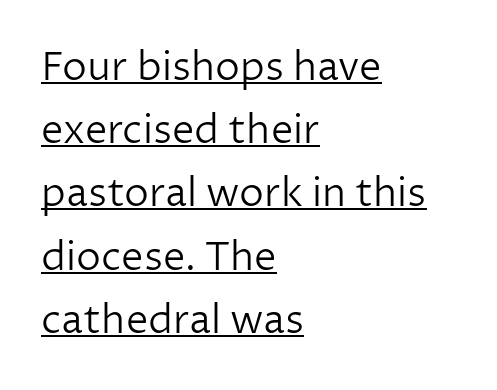
The image shows 40 px light sans-serif type, upright; set left-aligned, normal line spacing (1.58x), normal letter spacing, underlined; low stroke contrast and a medium x-height.
